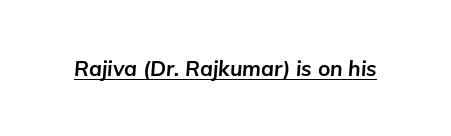
{"italic": "yes", "lean": "right", "slant_degrees": 5, "bold": "yes", "underline": "yes", "letter_spacing": "normal", "letter_spacing_em": 0.0, "glyph_px": 21}
